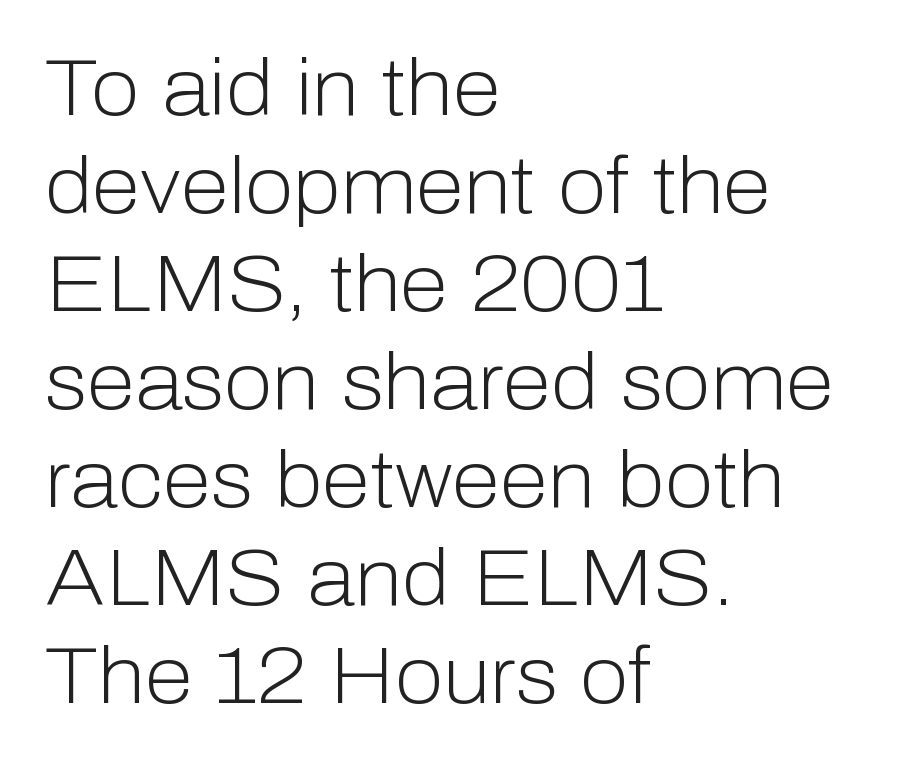
{"serif": "no", "italic": "no", "bold": "no", "weight": "light", "width": "normal", "stroke_contrast": "low", "x_height": "medium", "monospaced": "no", "underline": "no", "align": "left", "line_spacing_ratio": 1.24, "letter_spacing": "normal", "letter_spacing_em": 0.0, "glyph_px": 79}
